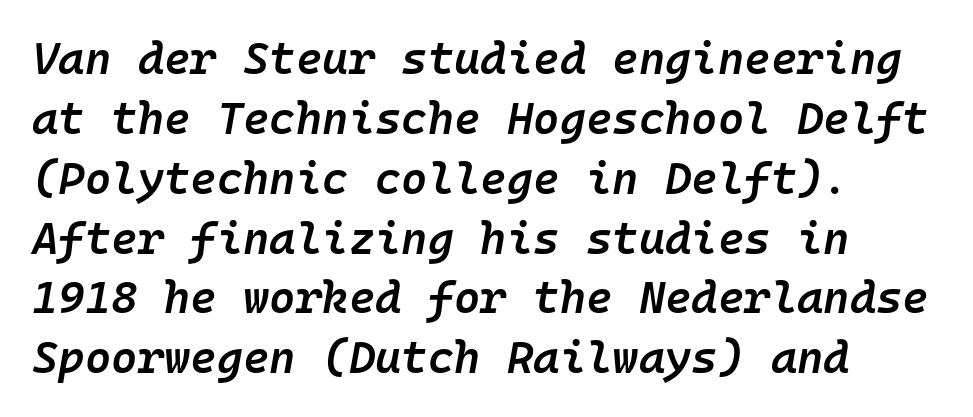
The passage shown is typed in a monospace face where columns stay perfectly aligned. The rendering keeps characters at their native spacing. Students, this is semibold: more ink than regular, less than bold. A classic flush-left, rag-right setting is used for this passage. An italicized treatment has been applied to the whole sample.
